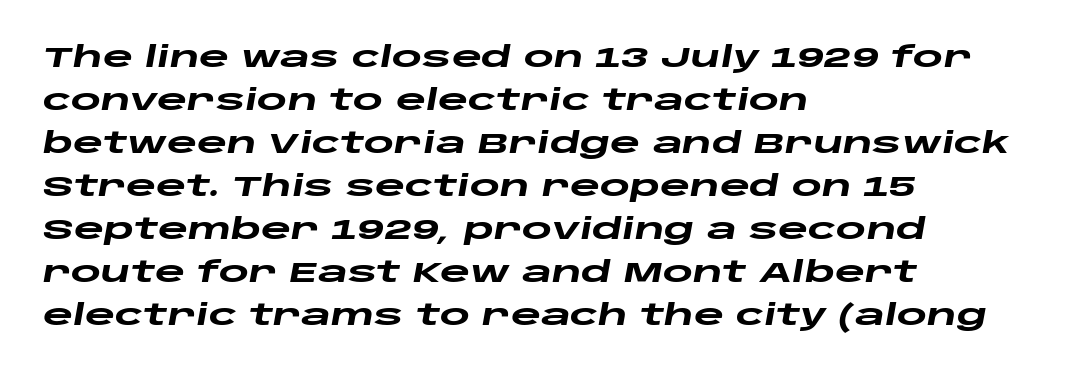
The image shows 29 px heavy, wide type, italic (leaning right); set left-aligned, normal line spacing (1.48x), normal letter spacing, not underlined; low stroke contrast and a large x-height.
